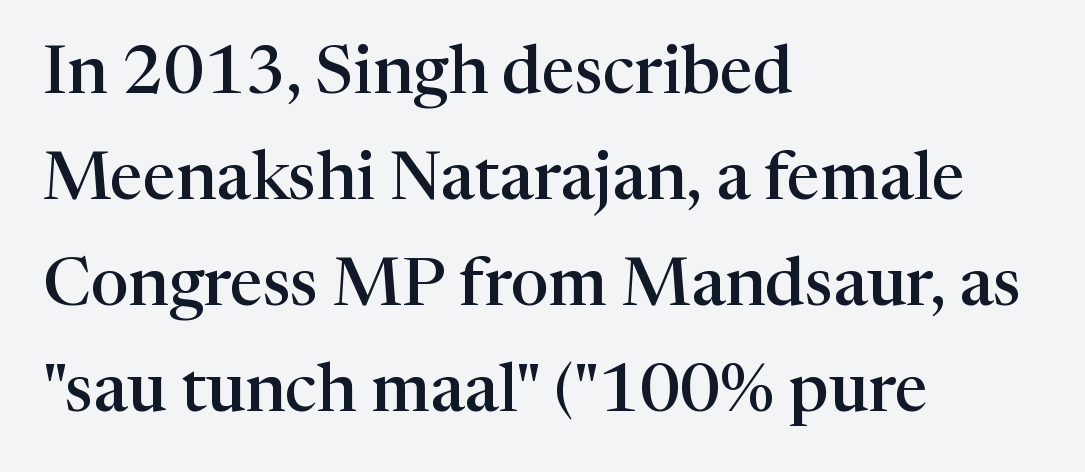
Q: Is the text bold? A: Semi-bold.
Q: Is the text italic (slanted)? A: No, it is upright.
Q: Is the typeface a serif or a sans-serif typeface? A: Serif.
Q: Is the text underlined? A: No.
Q: How is the paragraph aligned? A: Left-aligned.
Q: Is the spacing between letters normal or unusually wide? A: Normal.
Q: Is the spacing between lines tight, normal or loose? A: Normal.
Q: Width (condensed, normal, or wide)? A: Normal.
Q: Stroke contrast? A: High.
Q: x-height? A: Medium.
Q: Monospaced? A: No.
